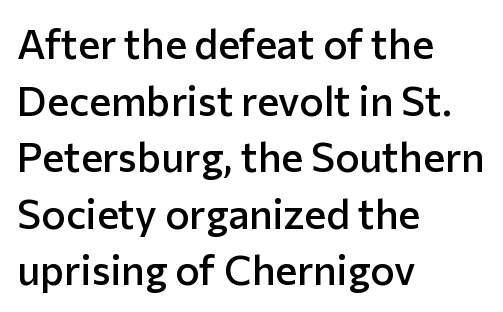
The passage shown is typeset with a sans-serif family. Italic? Not at all — the glyphs are vertical. The font is running at a semibold setting, under full bold. This sample uses plain, unmodified letter spacing. The designer left line spacing at the default. The space directly below the letters is spotless.
